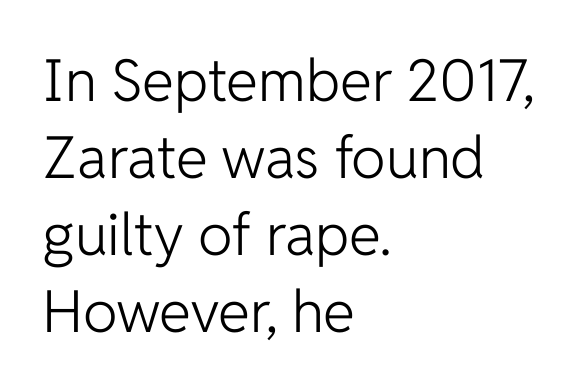
Q: Is the text bold? A: No.
Q: Is the text italic (slanted)? A: No, it is upright.
Q: Is the typeface a serif or a sans-serif typeface? A: Sans-serif.
Q: Is the text underlined? A: No.
Q: How is the paragraph aligned? A: Left-aligned.
Q: Is the spacing between letters normal or unusually wide? A: Normal.
Q: Is the spacing between lines tight, normal or loose? A: Normal.
Q: Width (condensed, normal, or wide)? A: Normal.
Q: Stroke contrast? A: Low.
Q: x-height? A: Medium.
Q: Monospaced? A: No.
